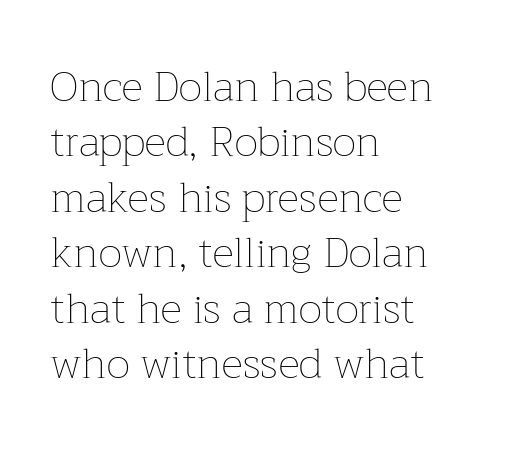
This rendering uses left alignment, leaving the right contour irregular. The letters look calm and open, with moderate or lighter stems. The rendering keeps characters at their native spacing. Underlining? Definitely not there. This sample uses an upright cut, with every glyph sitting square on the baseline. Is this a fixed-width face? No — the glyphs have proportional, varying widths.
